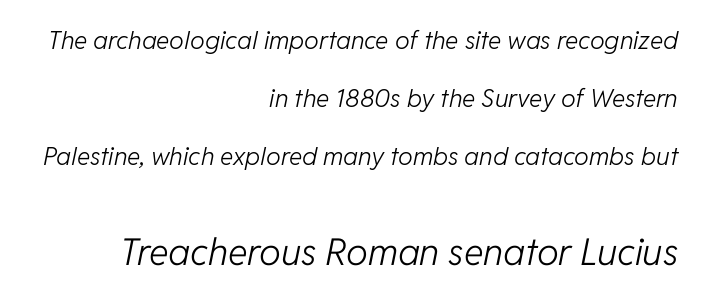
Q: Is the text bold? A: No.
Q: Is the text italic (slanted)? A: Yes, it leans right by about 11 degrees.
Q: Is the text underlined? A: No.
Q: How is the paragraph aligned? A: Right-aligned.
Q: Is the spacing between letters normal or unusually wide? A: Normal.
Q: Is the spacing between lines tight, normal or loose? A: Loose.
Q: Which block of text is set in a larger size, the first (top) or the second (bottom)? A: The second (bottom) one.
Q: Width (condensed, normal, or wide)? A: Normal.
Q: Stroke contrast? A: Low.
Q: x-height? A: Medium.
Q: Monospaced? A: No.
